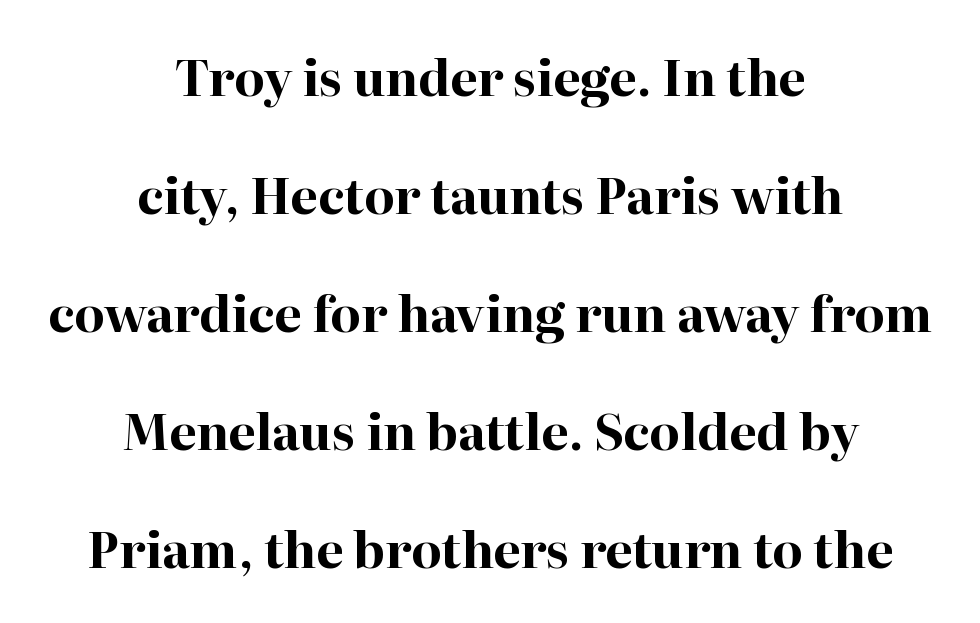
Q: Is the text bold? A: Yes.
Q: Is the text italic (slanted)? A: No, it is upright.
Q: Is the typeface a serif or a sans-serif typeface? A: Serif.
Q: Is the text underlined? A: No.
Q: How is the paragraph aligned? A: Centered.
Q: Is the spacing between letters normal or unusually wide? A: Normal.
Q: Is the spacing between lines tight, normal or loose? A: Loose.
Q: Width (condensed, normal, or wide)? A: Normal.
Q: Stroke contrast? A: High.
Q: x-height? A: Medium.
Q: Monospaced? A: No.
